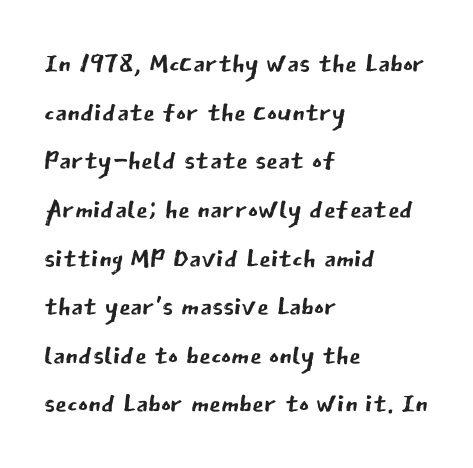
A student would call this left alignment; a typographer would say flush left, rag right. Lines of text with bare space underneath. The font family rendered here belongs to the sans-serif group. Looks like regular typesetting: each glyph gets only the width it needs.
